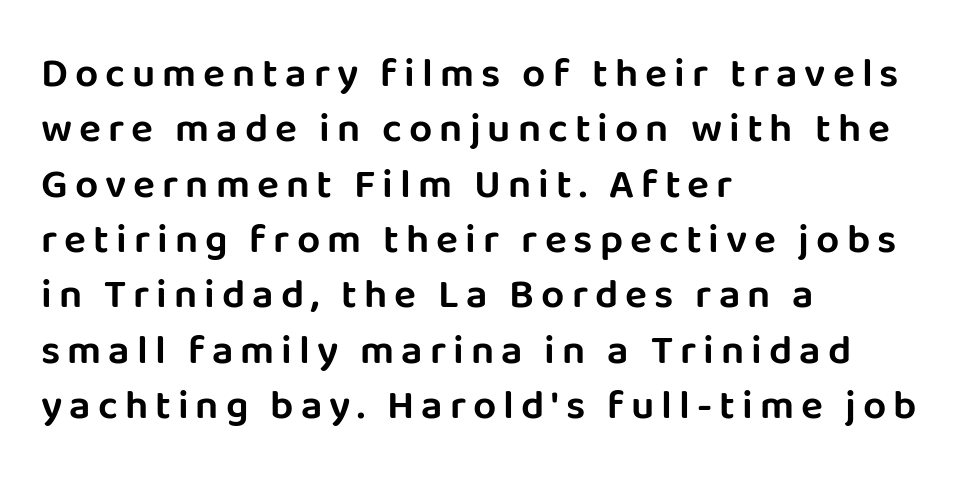
{"serif": "no", "italic": "no", "width": "normal", "stroke_contrast": "low", "x_height": "large", "monospaced": "no", "underline": "no", "align": "left", "line_spacing": "normal", "line_spacing_ratio": 1.35, "glyph_px": 41}
